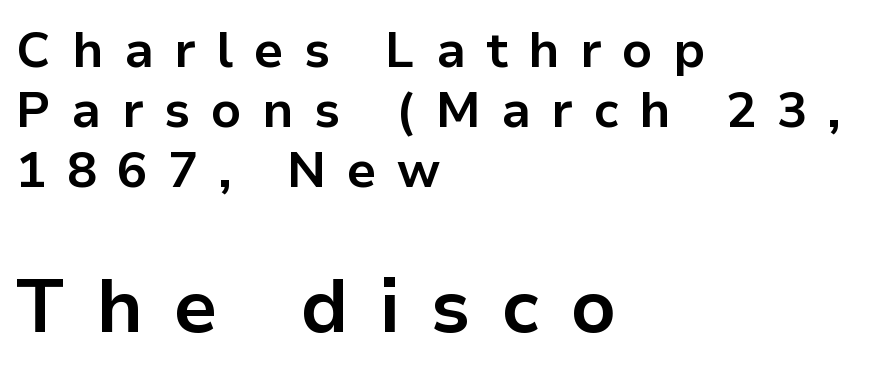
{"serif": "no", "italic": "no", "bold": "yes", "weight": "bold", "width": "normal", "stroke_contrast": "low", "x_height": "medium", "monospaced": "no", "underline": "no", "align": "left", "line_spacing_ratio": 1.2, "letter_spacing": "wide", "letter_spacing_em": 0.41, "larger_block": "second", "size_ratio": 1.5, "glyph_px": 75}
